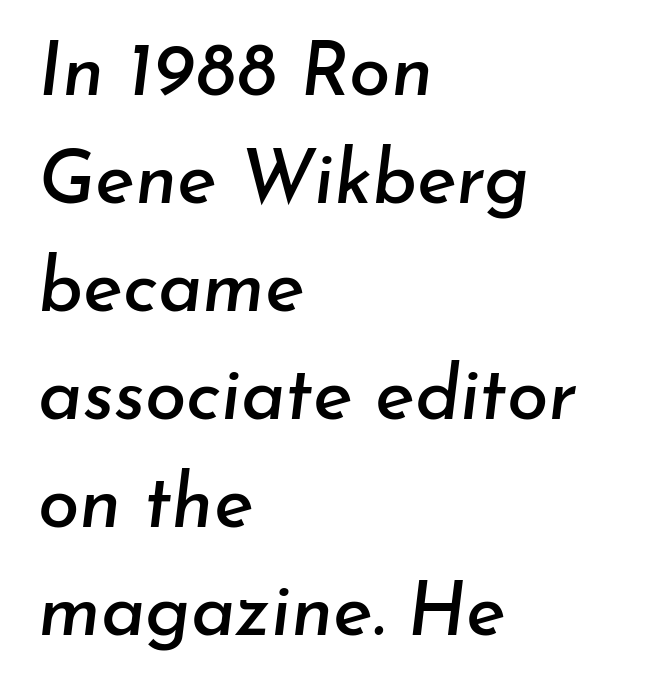
The image shows 75 px text type, italic (leaning right); set left-aligned, normal line spacing (1.44x), normal letter spacing, not underlined; low stroke contrast and a small x-height.
